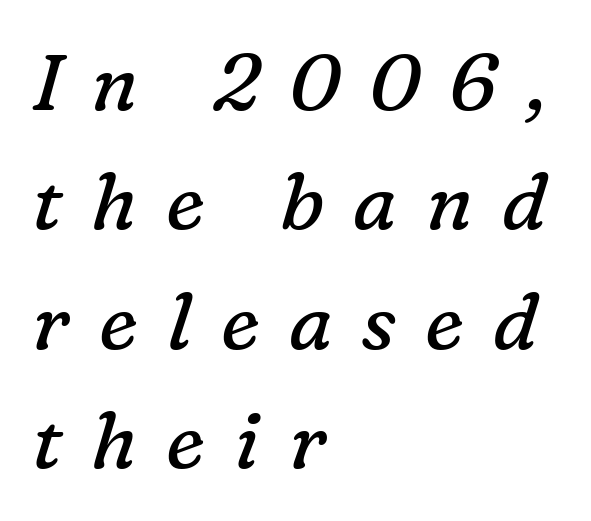
Is this a sans? No — the strokes have serifs. Short note: letters widely spaced. Is the block centered? No — it sits flush against the left margin. Compared with typical paragraphs, the rows here are spaced about the same. Is this a fixed-width face? No — the glyphs have proportional, varying widths.
